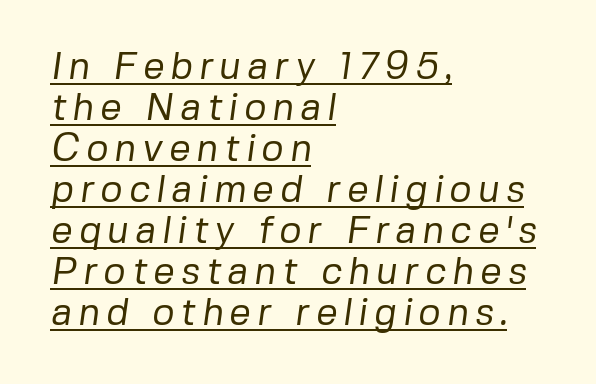
Q: Is the text bold? A: No.
Q: Is the typeface a serif or a sans-serif typeface? A: Sans-serif.
Q: Is the text underlined? A: Yes.
Q: How is the paragraph aligned? A: Left-aligned.
Q: Is the spacing between lines tight, normal or loose? A: Tight.
Q: Width (condensed, normal, or wide)? A: Normal.
Q: Stroke contrast? A: Low.
Q: x-height? A: Medium.
Q: Monospaced? A: No.
